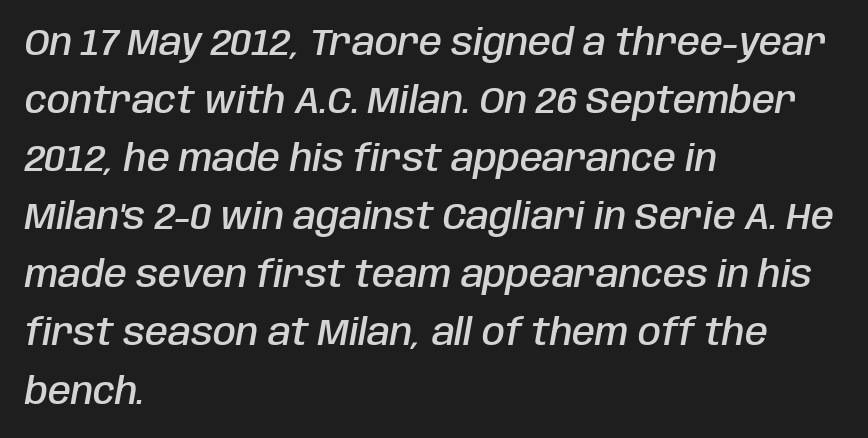
Q: Is the text bold? A: Semi-bold.
Q: Is the text italic (slanted)? A: Yes, it leans right by about 10 degrees.
Q: Is the text underlined? A: No.
Q: How is the paragraph aligned? A: Left-aligned.
Q: Is the spacing between letters normal or unusually wide? A: Normal.
Q: Is the spacing between lines tight, normal or loose? A: Normal.
Q: Width (condensed, normal, or wide)? A: Condensed.
Q: Stroke contrast? A: Low.
Q: x-height? A: Large.
Q: Monospaced? A: No.
